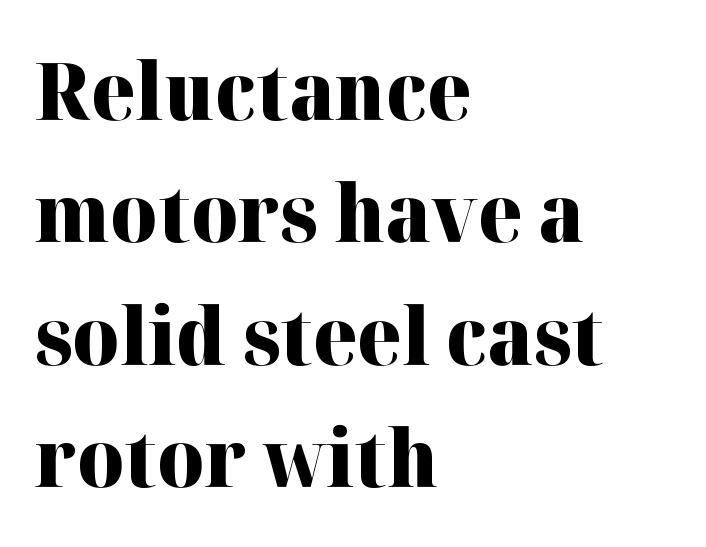
{"serif": "yes", "italic": "no", "bold": "yes", "weight": "heavy", "width": "normal", "stroke_contrast": "high", "x_height": "medium", "monospaced": "no", "underline": "no", "align": "left", "line_spacing": "normal", "line_spacing_ratio": 1.55, "letter_spacing": "normal", "letter_spacing_em": 0.0, "glyph_px": 79}
